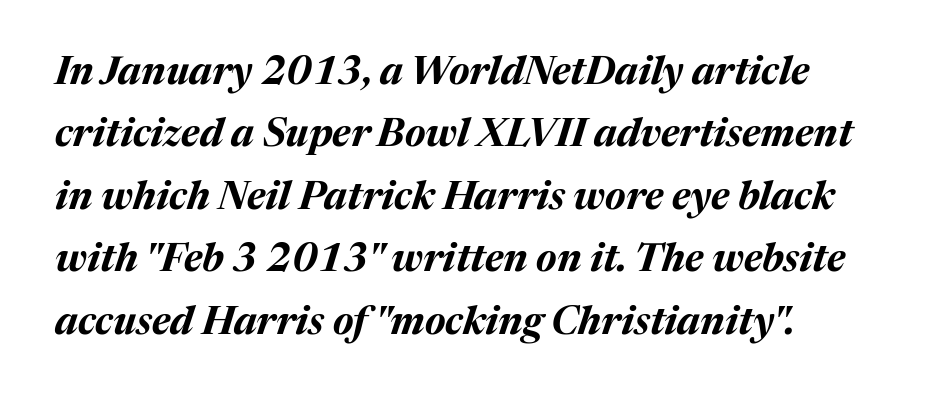
Q: Is the text bold? A: Yes.
Q: Is the text italic (slanted)? A: Yes, it leans right by about 17 degrees.
Q: Is the text underlined? A: No.
Q: How is the paragraph aligned? A: Left-aligned.
Q: Is the spacing between letters normal or unusually wide? A: Normal.
Q: Is the spacing between lines tight, normal or loose? A: Normal.
Q: Width (condensed, normal, or wide)? A: Normal.
Q: Stroke contrast? A: Medium.
Q: x-height? A: Medium.
Q: Monospaced? A: No.
